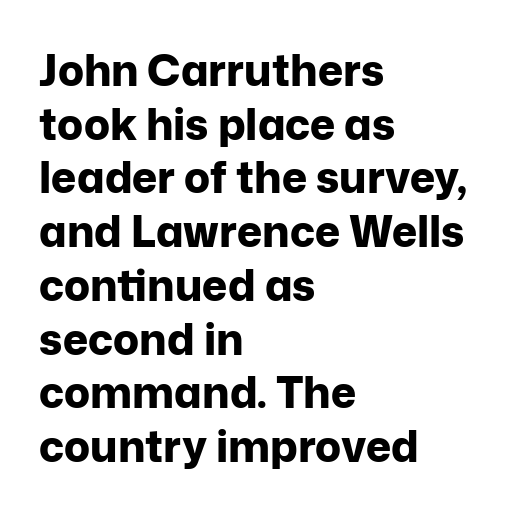
{"serif": "no", "italic": "no", "bold": "yes", "weight": "bold", "width": "normal", "stroke_contrast": "low", "x_height": "medium", "monospaced": "no", "underline": "no", "align": "left", "line_spacing": "normal", "line_spacing_ratio": 1.25, "letter_spacing": "normal", "letter_spacing_em": 0.0, "glyph_px": 43}
